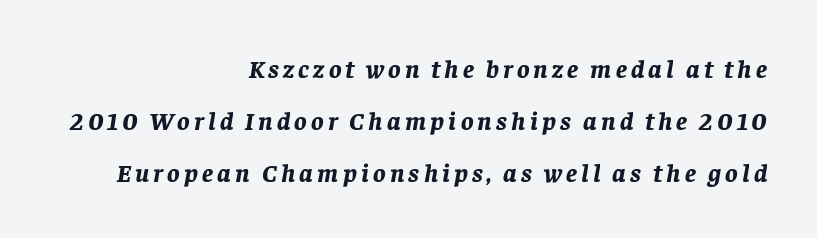
Q: Is the text bold? A: Yes.
Q: Is the text italic (slanted)? A: Yes, it leans right by about 8 degrees.
Q: Is the text underlined? A: No.
Q: How is the paragraph aligned? A: Right-aligned.
Q: Is the spacing between lines tight, normal or loose? A: Loose.
